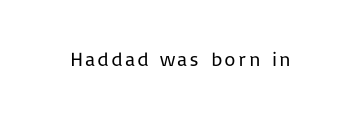
{"italic": "no", "bold": "no", "underline": "no", "glyph_px": 20}
